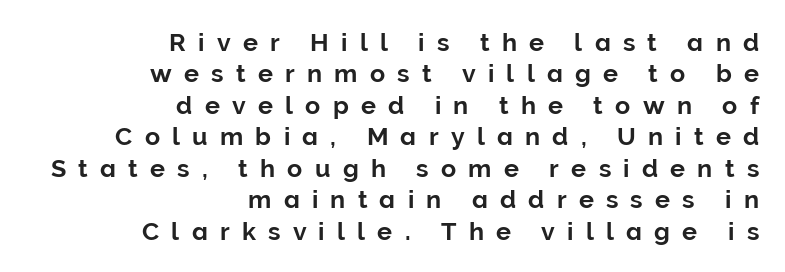
{"italic": "no", "underline": "no", "align": "right", "line_spacing": "normal", "line_spacing_ratio": 1.26, "letter_spacing": "wide", "letter_spacing_em": 0.49, "glyph_px": 25}
